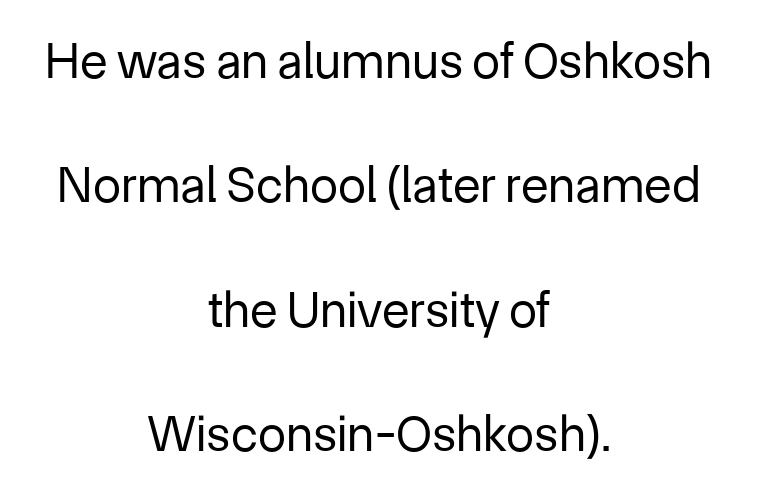
The baseline area is clear. Designer's note — italics off, roman on. These lines stand farther apart than default settings would place them. A centered setting, common on invitations and titles, is used for this passage. This sample has the flowing, uneven cadence of proportional lettering. You could call the tracking neutral — neither tight nor loose.
